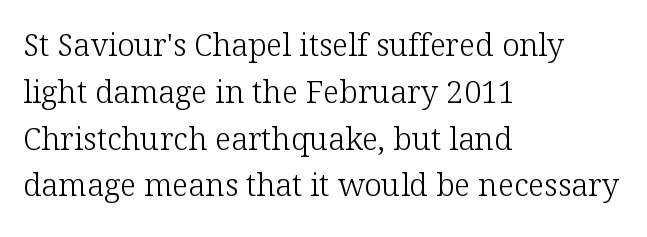
Notice how descenders clear the ascenders below comfortably — that's standard leading. Visually the block forms a straight wall on the left and a jagged coastline on the right. Caption: standard tracking, unaltered. Character widths vary here, with narrow letters taking less room than wide ones. No chunkiness to these letters — they're not bold.
